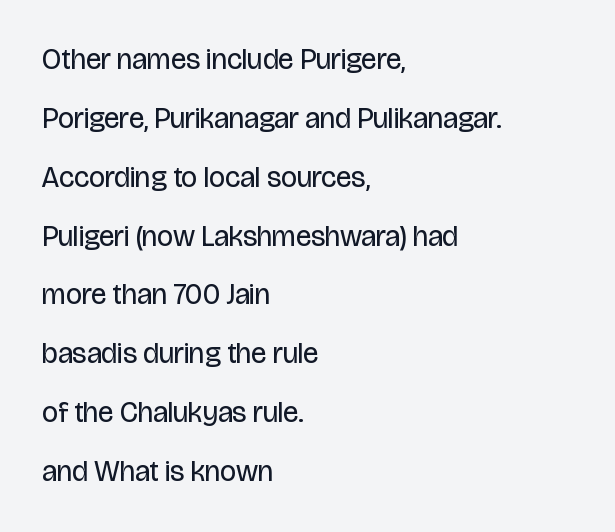
Q: Is the text bold? A: No.
Q: Is the text italic (slanted)? A: No, it is upright.
Q: Is the typeface a serif or a sans-serif typeface? A: Sans-serif.
Q: Is the text underlined? A: No.
Q: How is the paragraph aligned? A: Left-aligned.
Q: Is the spacing between letters normal or unusually wide? A: Normal.
Q: Is the spacing between lines tight, normal or loose? A: Loose.
Q: Width (condensed, normal, or wide)? A: Condensed.
Q: Stroke contrast? A: Low.
Q: x-height? A: Large.
Q: Monospaced? A: No.
